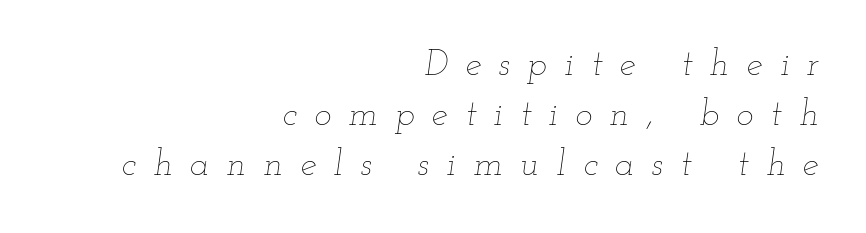
The image shows 36 px thin, wide type, italic (leaning right); set right-aligned, normal line spacing (1.39x), unusually wide letter spacing (+0.49 em), not underlined; low stroke contrast and a small x-height.
